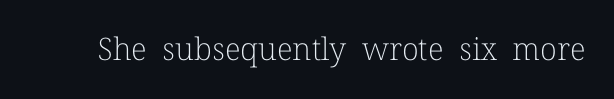
The image shows 31 px light serif type, upright; set normal letter spacing, not underlined; low stroke contrast and a medium x-height.
